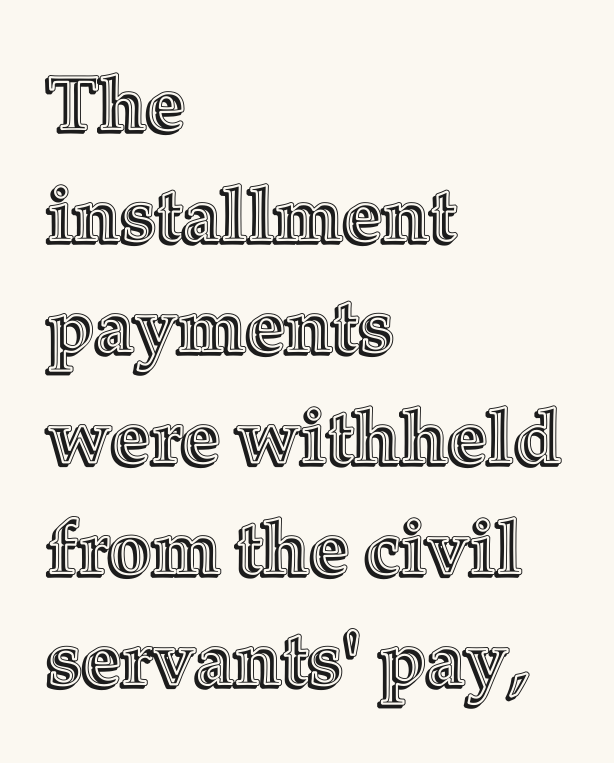
The image shows 76 px text type, upright; set left-aligned, normal line spacing (1.46x), normal letter spacing, not underlined; a medium x-height.
